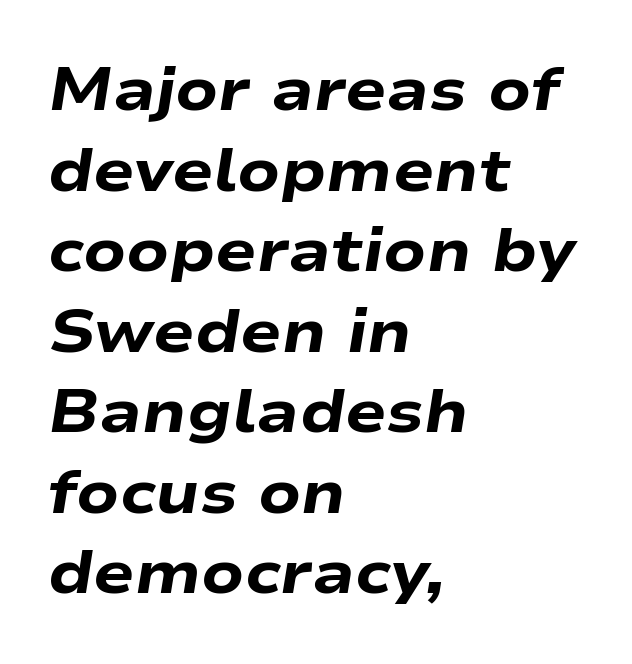
The image shows 61 px heavy, wide type, italic (leaning right); set left-aligned, normal line spacing (1.32x), normal letter spacing, not underlined; low stroke contrast and a medium x-height.
